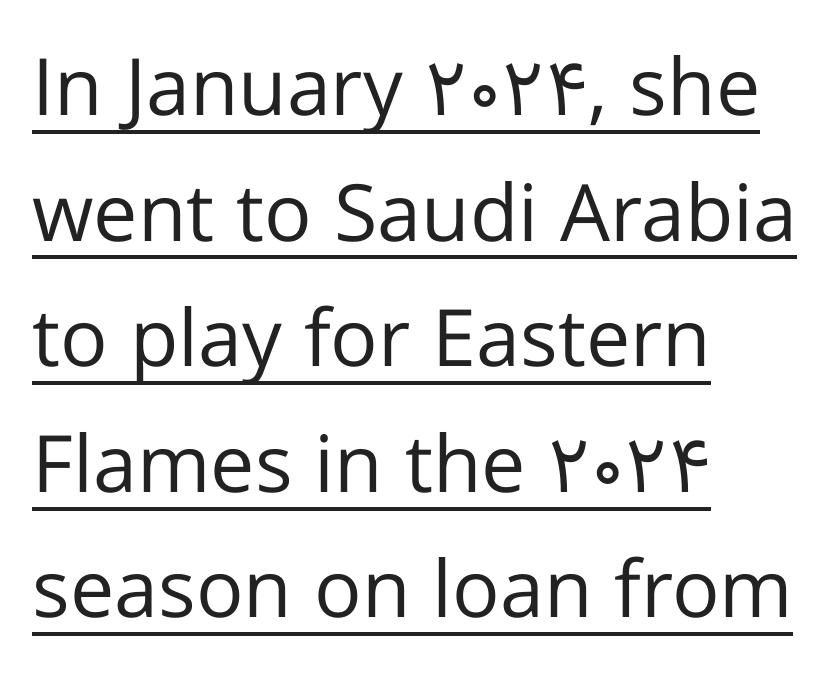
In CSS terms this would be text-align: left. Weight class: somewhere from thin through regular. Summary of vertical rhythm: regular, with standard interline spacing. The typography opts for an upright posture over an oblique one. Students, note that the glyphs here touch the page at normal intervals. Has an underline been added? It has.
